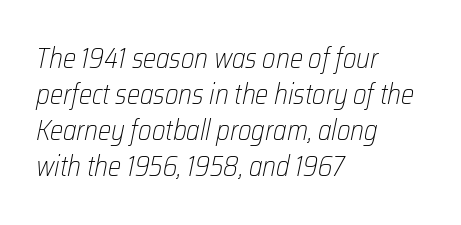
{"italic": "yes", "lean": "right", "slant_degrees": 12, "bold": "no", "weight": "light", "width": "condensed", "stroke_contrast": "low", "x_height": "medium", "monospaced": "no", "underline": "no", "align": "left", "line_spacing": "normal", "line_spacing_ratio": 1.28, "letter_spacing": "normal", "letter_spacing_em": 0.0, "glyph_px": 28}
